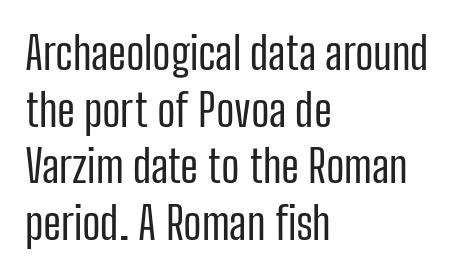
{"serif": "no", "italic": "no", "bold": "no", "weight": "regular", "width": "condensed", "stroke_contrast": "low", "x_height": "medium", "monospaced": "no", "underline": "no", "align": "left", "line_spacing": "normal", "line_spacing_ratio": 1.26, "letter_spacing": "normal", "letter_spacing_em": 0.0, "glyph_px": 45}
